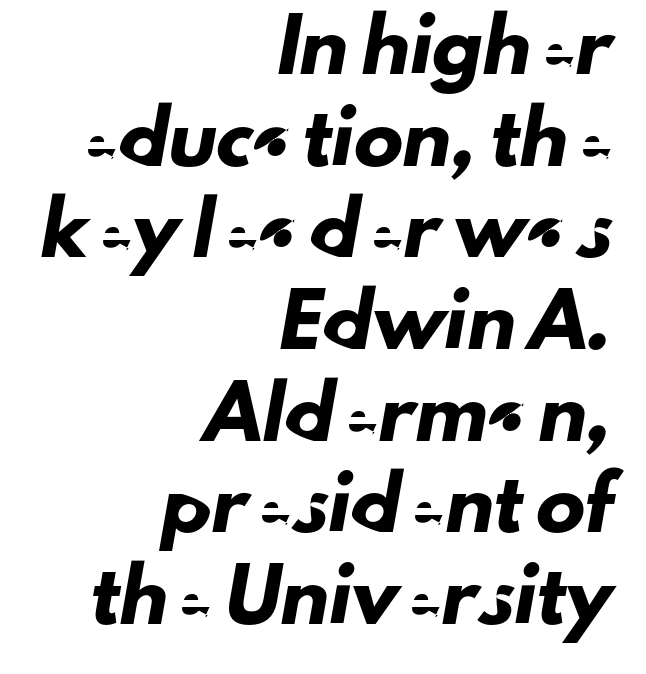
{"serif": "no", "width": "normal", "stroke_contrast": "low", "x_height": "small", "monospaced": "no", "underline": "no", "align": "right", "line_spacing_ratio": 1.87, "letter_spacing": "normal", "letter_spacing_em": 0.0, "glyph_px": 49}
